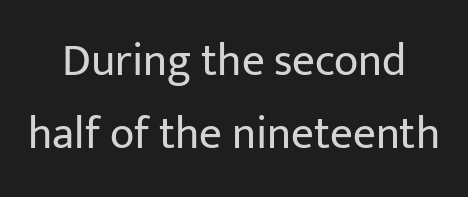
{"serif": "no", "italic": "no", "bold": "no", "weight": "regular", "width": "normal", "stroke_contrast": "low", "x_height": "medium", "monospaced": "no", "underline": "no", "align": "center", "line_spacing": "normal", "line_spacing_ratio": 1.63, "letter_spacing": "normal", "letter_spacing_em": 0.0, "glyph_px": 45}
